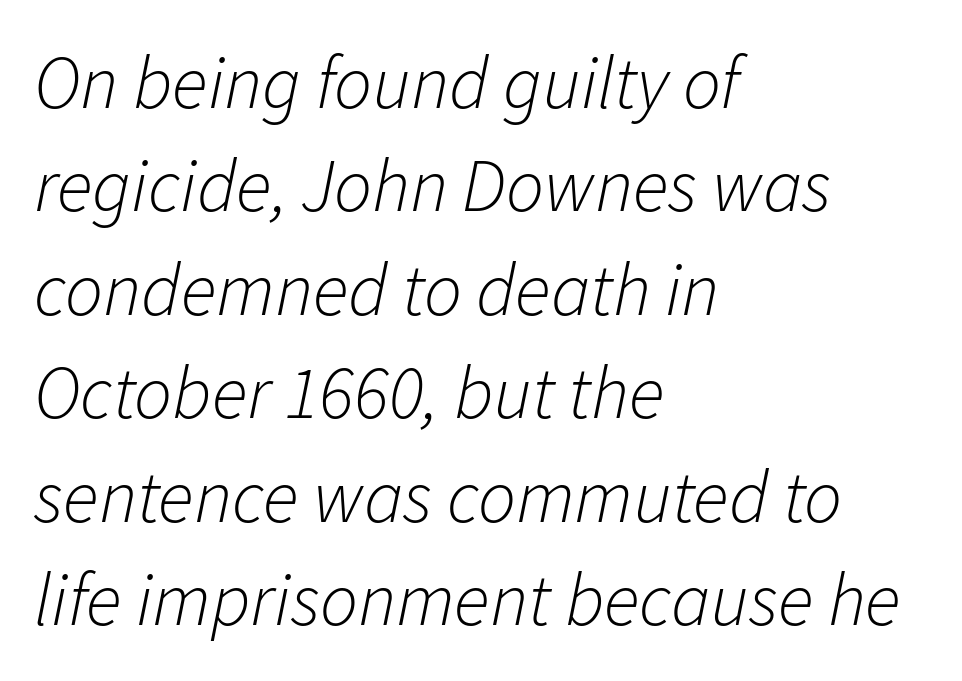
{"italic": "yes", "lean": "right", "slant_degrees": 11, "bold": "no", "weight": "light", "width": "normal", "stroke_contrast": "low", "x_height": "medium", "monospaced": "no", "underline": "no", "align": "left", "line_spacing": "normal", "line_spacing_ratio": 1.38, "letter_spacing": "normal", "letter_spacing_em": 0.0, "glyph_px": 75}
